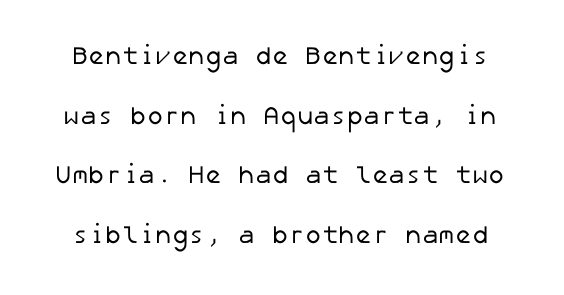
No letter is thick-stroked: the sample isn't bold. Caption: standard tracking, unaltered. The designer dialed line spacing up above the default. Letters rest on an invisible, unmarked baseline.
